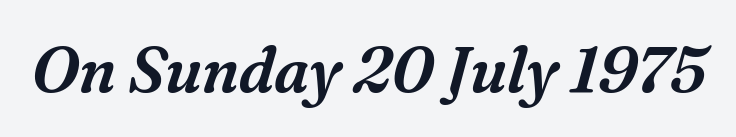
{"serif": "yes", "italic": "yes", "lean": "right", "slant_degrees": 16, "width": "normal", "stroke_contrast": "medium", "x_height": "medium", "monospaced": "no", "underline": "no", "letter_spacing": "normal", "letter_spacing_em": 0.0, "glyph_px": 65}
